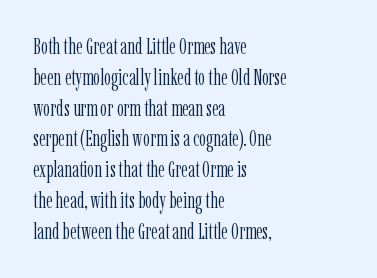
{"italic": "no", "bold": "no", "underline": "no", "align": "left", "line_spacing": "normal", "line_spacing_ratio": 1.4, "letter_spacing": "normal", "letter_spacing_em": 0.0, "glyph_px": 22}
